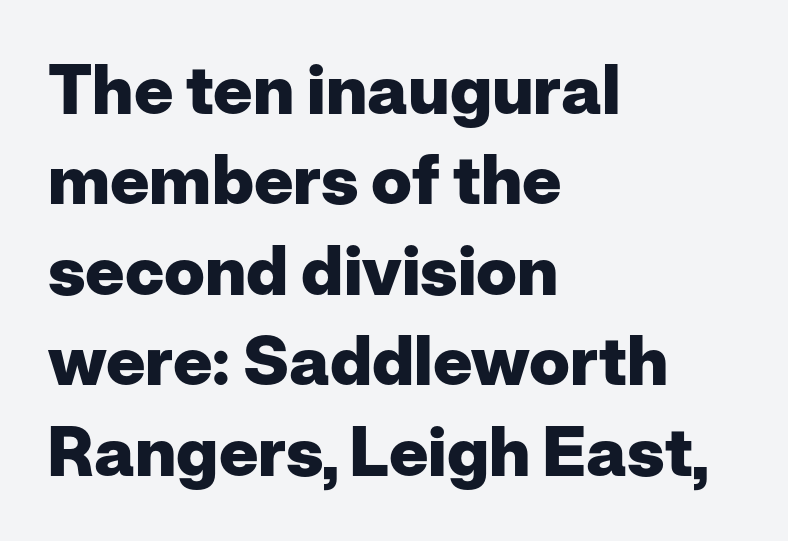
Q: Is the text bold? A: Yes.
Q: Is the text italic (slanted)? A: No, it is upright.
Q: Is the typeface a serif or a sans-serif typeface? A: Sans-serif.
Q: Is the text underlined? A: No.
Q: How is the paragraph aligned? A: Left-aligned.
Q: Is the spacing between letters normal or unusually wide? A: Normal.
Q: Is the spacing between lines tight, normal or loose? A: Normal.
Q: Width (condensed, normal, or wide)? A: Normal.
Q: Stroke contrast? A: Low.
Q: x-height? A: Medium.
Q: Monospaced? A: No.
